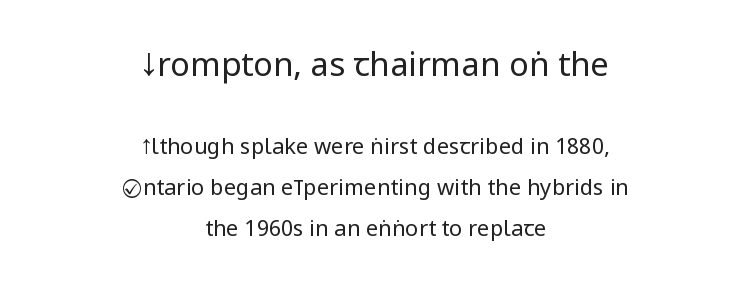
Q: Is the text bold? A: No.
Q: Is the text italic (slanted)? A: No, it is upright.
Q: Is the typeface a serif or a sans-serif typeface? A: Sans-serif.
Q: Is the text underlined? A: No.
Q: How is the paragraph aligned? A: Centered.
Q: Is the spacing between letters normal or unusually wide? A: Normal.
Q: Which block of text is set in a larger size, the first (top) or the second (bottom)? A: The first (top) one.
Q: Width (condensed, normal, or wide)? A: Condensed.
Q: Stroke contrast? A: Low.
